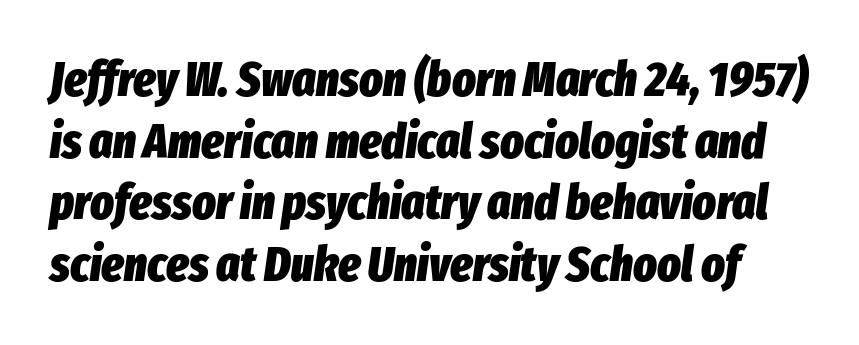
Q: Is the text bold? A: Yes.
Q: Is the text italic (slanted)? A: Yes, it leans right by about 8 degrees.
Q: Is the text underlined? A: No.
Q: Is the spacing between letters normal or unusually wide? A: Normal.
Q: Is the spacing between lines tight, normal or loose? A: Normal.
Q: Width (condensed, normal, or wide)? A: Condensed.
Q: Stroke contrast? A: Low.
Q: x-height? A: Medium.
Q: Monospaced? A: No.
